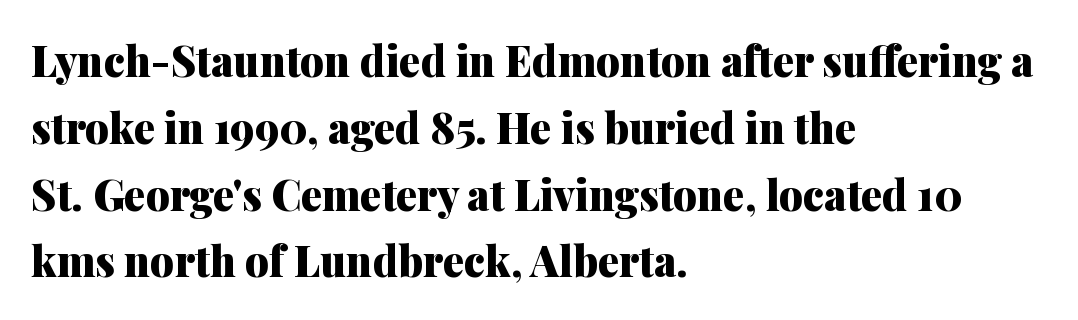
{"serif": "yes", "italic": "no", "bold": "yes", "weight": "heavy", "width": "normal", "stroke_contrast": "medium", "x_height": "medium", "monospaced": "no", "underline": "no", "align": "left", "line_spacing": "normal", "line_spacing_ratio": 1.59, "letter_spacing": "normal", "letter_spacing_em": 0.0, "glyph_px": 42}
